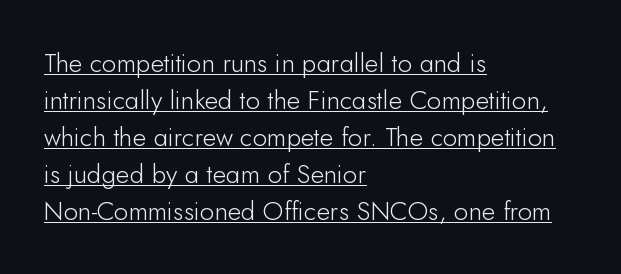
These lines were composed using upright roman letters. Check the space under the baseline: a stroke is drawn there. The line texture is even and compact thanks to regular tracking. In terms of leading, this rendering sits right in the middle. A classic flush-left, rag-right setting is used for this passage. These glyphs show unthickened strokes, regular width or finer.
